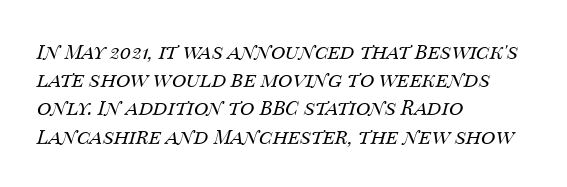
{"italic": "yes", "lean": "right", "slant_degrees": 14, "bold": "no", "underline": "no", "align": "left", "line_spacing": "normal", "line_spacing_ratio": 1.41, "letter_spacing": "normal", "letter_spacing_em": 0.0, "glyph_px": 20}
